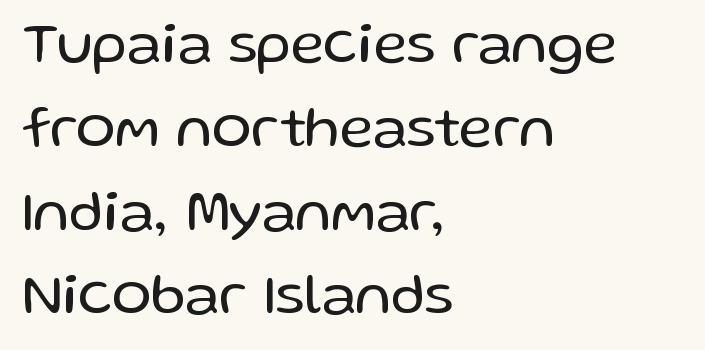
Q: Is the text bold? A: No.
Q: Is the text italic (slanted)? A: No, it is upright.
Q: Is the typeface a serif or a sans-serif typeface? A: Sans-serif.
Q: Is the text underlined? A: No.
Q: How is the paragraph aligned? A: Left-aligned.
Q: Is the spacing between letters normal or unusually wide? A: Normal.
Q: Is the spacing between lines tight, normal or loose? A: Normal.
Q: Width (condensed, normal, or wide)? A: Normal.
Q: Stroke contrast? A: Low.
Q: x-height? A: Medium.
Q: Monospaced? A: No.
